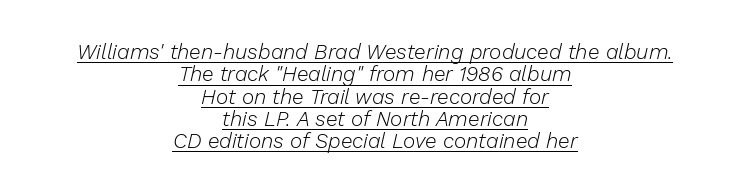
Q: Is the text bold? A: No.
Q: Is the text italic (slanted)? A: Yes, it leans right by about 13 degrees.
Q: Is the text underlined? A: Yes.
Q: How is the paragraph aligned? A: Centered.
Q: Is the spacing between letters normal or unusually wide? A: Normal.
Q: Is the spacing between lines tight, normal or loose? A: Tight.
